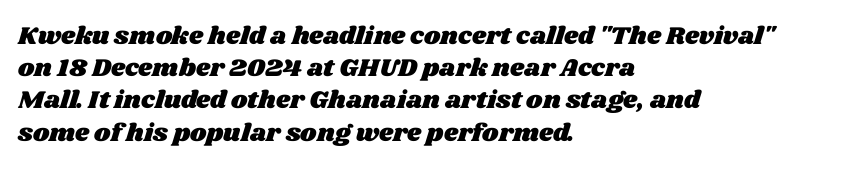
{"underline": "no", "align": "left", "line_spacing": "normal", "line_spacing_ratio": 1.29, "letter_spacing": "normal", "letter_spacing_em": 0.0, "glyph_px": 25}
